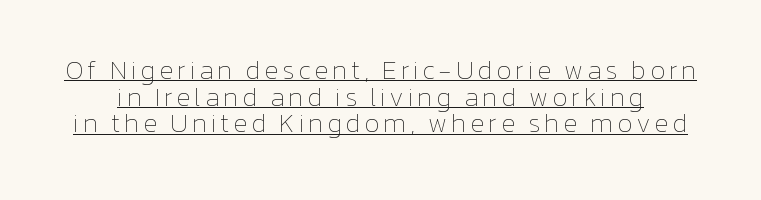
{"italic": "no", "bold": "no", "underline": "yes", "line_spacing": "tight", "line_spacing_ratio": 0.99, "glyph_px": 27}
